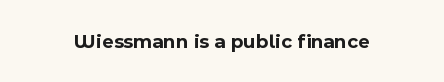
The rendering keeps characters at their native spacing. Underlining? Definitely not there. Nope, not italic — everything's standing straight. Set as a true bold cut, around the 700 mark.
